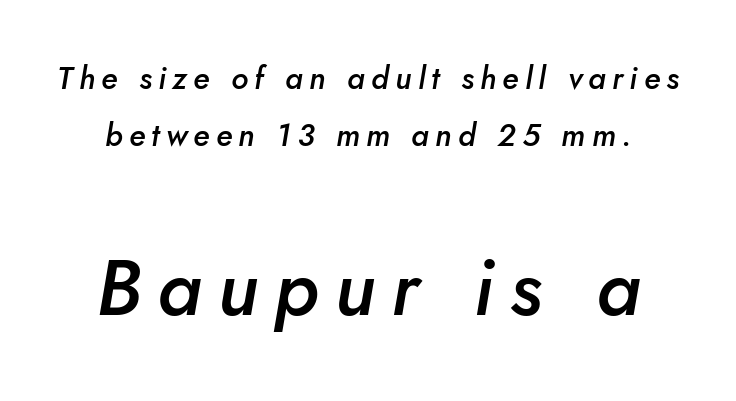
The image shows 78 px semibold type, italic (leaning right); set line spacing 1.84x, unusually wide letter spacing (+0.2 em), not underlined; the second (bottom) block is 2.52x larger; low stroke contrast and a small x-height.
